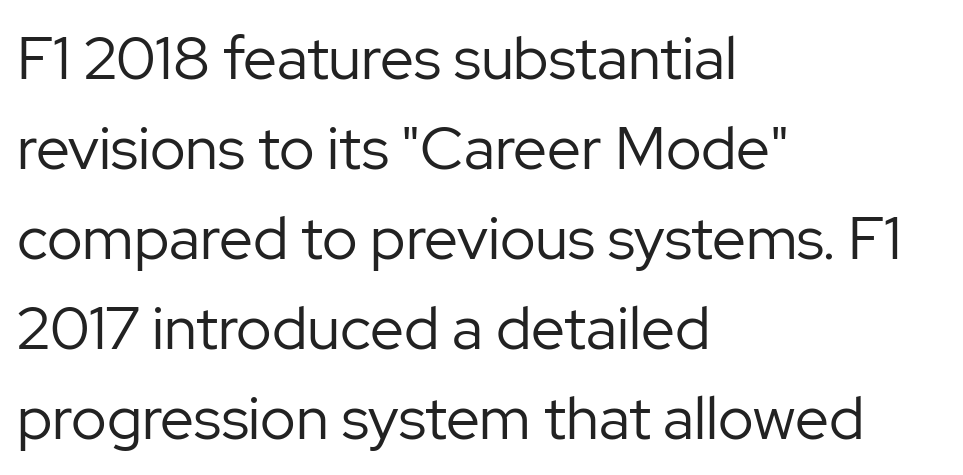
Q: Is the text bold? A: No.
Q: Is the text italic (slanted)? A: No, it is upright.
Q: Is the typeface a serif or a sans-serif typeface? A: Sans-serif.
Q: Is the text underlined? A: No.
Q: How is the paragraph aligned? A: Left-aligned.
Q: Is the spacing between letters normal or unusually wide? A: Normal.
Q: Is the spacing between lines tight, normal or loose? A: Normal.
Q: Width (condensed, normal, or wide)? A: Normal.
Q: Stroke contrast? A: Low.
Q: x-height? A: Medium.
Q: Monospaced? A: No.
